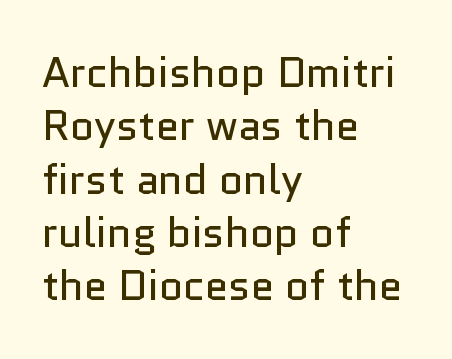
The image shows 42 px regular-weight sans-serif type, upright; set left-aligned, normal line spacing (1.27x), normal letter spacing, not underlined; low stroke contrast and a medium x-height.
